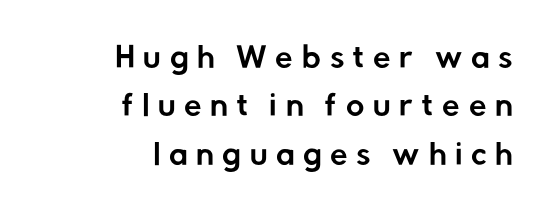
Q: Is the text italic (slanted)? A: No, it is upright.
Q: Is the typeface a serif or a sans-serif typeface? A: Sans-serif.
Q: Is the text underlined? A: No.
Q: How is the paragraph aligned? A: Right-aligned.
Q: Is the spacing between letters normal or unusually wide? A: Unusually wide.
Q: Width (condensed, normal, or wide)? A: Normal.
Q: Stroke contrast? A: Low.
Q: x-height? A: Medium.
Q: Monospaced? A: No.
